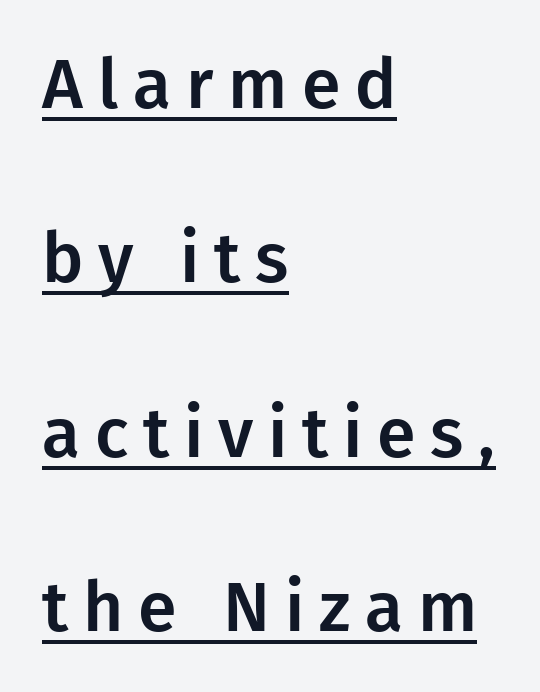
The image shows 70 px sans-serif type, upright; set left-aligned, loose line spacing (2.49x), unusually wide letter spacing (+0.21 em), underlined; low stroke contrast and a medium x-height.
